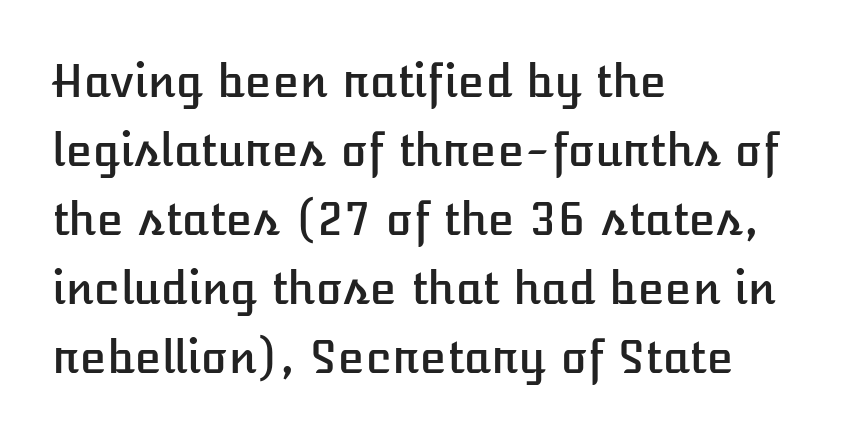
Q: Is the text italic (slanted)? A: No, it is upright.
Q: Is the text underlined? A: No.
Q: How is the paragraph aligned? A: Left-aligned.
Q: Is the spacing between letters normal or unusually wide? A: Normal.
Q: Is the spacing between lines tight, normal or loose? A: Normal.
Q: Width (condensed, normal, or wide)? A: Normal.
Q: Stroke contrast? A: Low.
Q: x-height? A: Medium.
Q: Monospaced? A: No.
